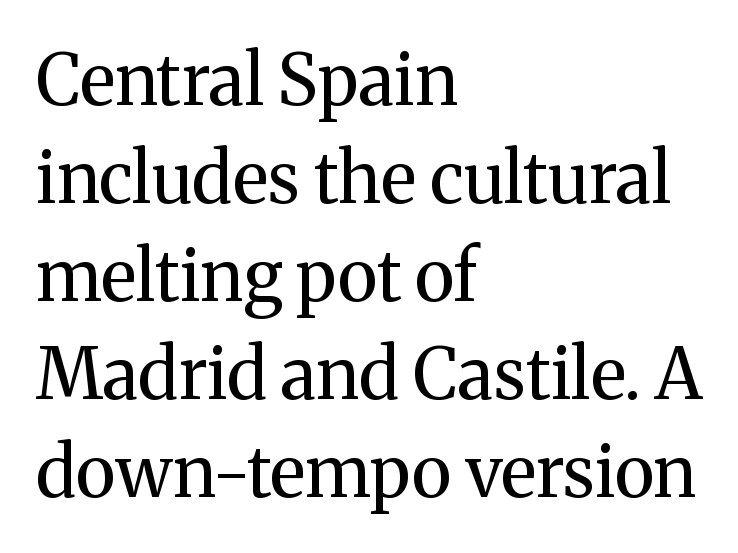
Q: Is the text bold? A: No.
Q: Is the text italic (slanted)? A: No, it is upright.
Q: Is the typeface a serif or a sans-serif typeface? A: Serif.
Q: Is the text underlined? A: No.
Q: How is the paragraph aligned? A: Left-aligned.
Q: Is the spacing between letters normal or unusually wide? A: Normal.
Q: Is the spacing between lines tight, normal or loose? A: Normal.
Q: Width (condensed, normal, or wide)? A: Normal.
Q: Stroke contrast? A: Medium.
Q: x-height? A: Medium.
Q: Monospaced? A: No.
